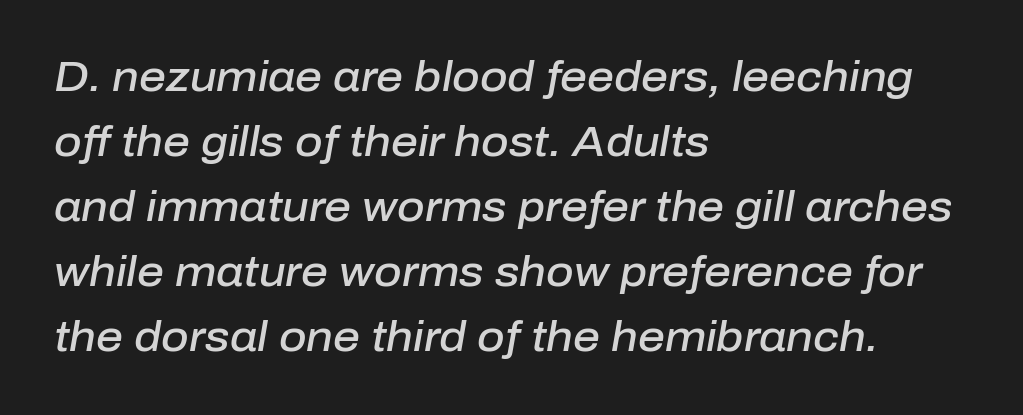
Q: Is the text bold? A: Semi-bold.
Q: Is the text italic (slanted)? A: Yes, it leans right by about 10 degrees.
Q: Is the text underlined? A: No.
Q: How is the paragraph aligned? A: Left-aligned.
Q: Is the spacing between letters normal or unusually wide? A: Normal.
Q: Is the spacing between lines tight, normal or loose? A: Normal.
Q: Width (condensed, normal, or wide)? A: Normal.
Q: Stroke contrast? A: Low.
Q: x-height? A: Medium.
Q: Monospaced? A: No.
